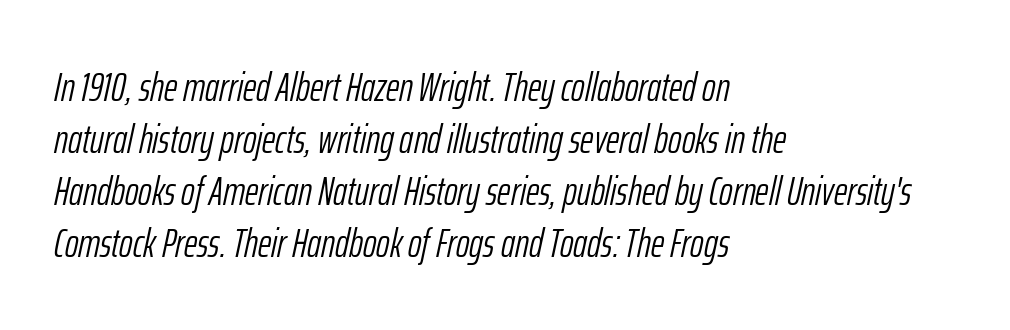
Short and long lines alike share a common starting point at left. The string is rendered with underlining switched off. The axis of the letterforms is tilted away from vertical. Ink coverage per letter is moderate at most. Spacing between characters is what you'd get straight out of the box. Whoever set this chose a conventional vertical rhythm.
